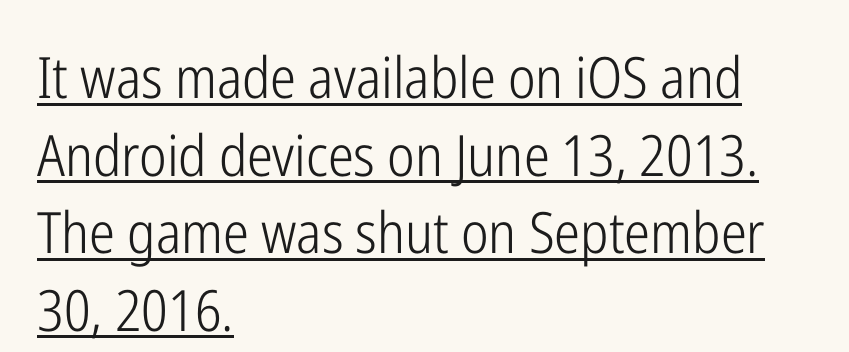
The image shows 57 px light, condensed sans-serif type, upright; set left-aligned, normal line spacing (1.36x), normal letter spacing, underlined; low stroke contrast and a medium x-height.
